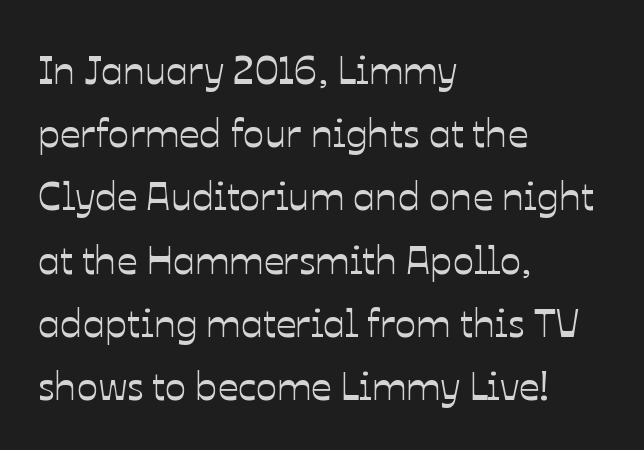
{"italic": "no", "width": "normal", "stroke_contrast": "low", "x_height": "medium", "monospaced": "no", "underline": "no", "align": "left", "line_spacing": "normal", "line_spacing_ratio": 1.58, "letter_spacing": "normal", "letter_spacing_em": 0.0, "glyph_px": 40}
